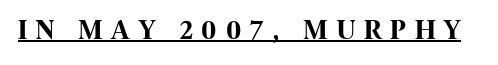
In terms of posture, this sample is upright. The font family rendered here belongs to the sans-serif group. These lines carry a lot of weight — the face is fully bold. The type is letterspaced generously, with wide tracking. This sample has the flowing, uneven cadence of proportional lettering. A typographer would call this underscored text.
